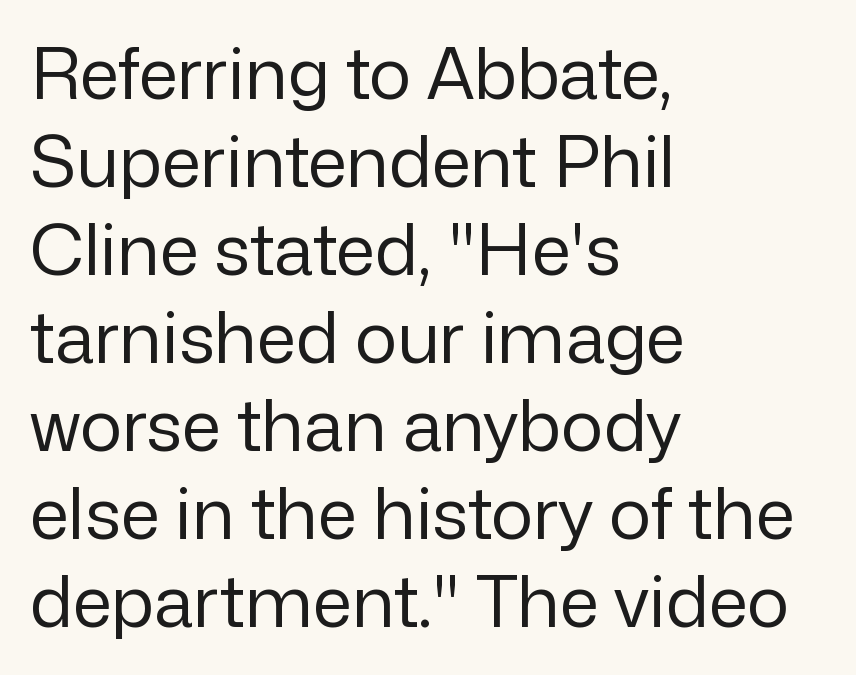
Nothing heavy about these letters — not bold at all. Honestly, the letter spacing is just normal — you wouldn't notice it. Classification — sans serif. Rule under the text: the space is simply empty.
